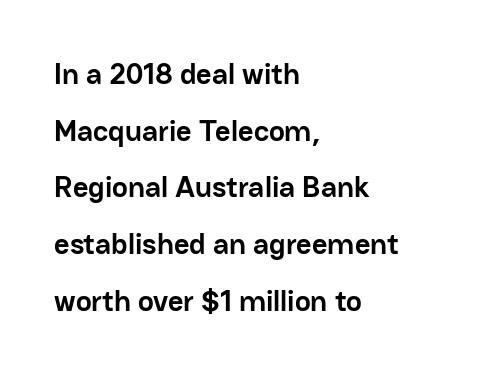
{"serif": "no", "italic": "no", "bold": "yes", "weight": "semibold", "width": "normal", "stroke_contrast": "low", "x_height": "medium", "monospaced": "no", "underline": "no", "align": "left", "line_spacing_ratio": 1.89, "letter_spacing": "normal", "letter_spacing_em": 0.0, "glyph_px": 30}
